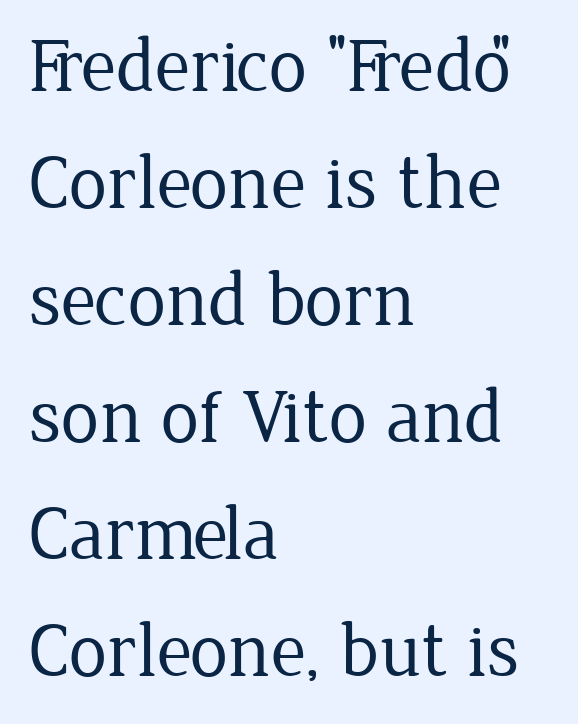
Q: Is the text bold? A: No.
Q: Is the text italic (slanted)? A: No, it is upright.
Q: Is the typeface a serif or a sans-serif typeface? A: Serif.
Q: Is the text underlined? A: No.
Q: How is the paragraph aligned? A: Left-aligned.
Q: Is the spacing between letters normal or unusually wide? A: Normal.
Q: Is the spacing between lines tight, normal or loose? A: Normal.
Q: Width (condensed, normal, or wide)? A: Normal.
Q: Stroke contrast? A: Low.
Q: x-height? A: Medium.
Q: Monospaced? A: No.
